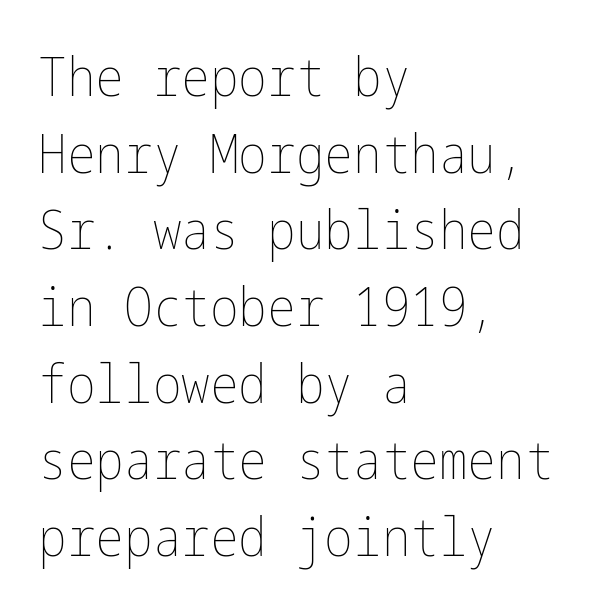
The image shows 54 px thin, condensed type, upright; set left-aligned, normal line spacing (1.42x), normal letter spacing, not underlined; low stroke contrast and a medium x-height.
